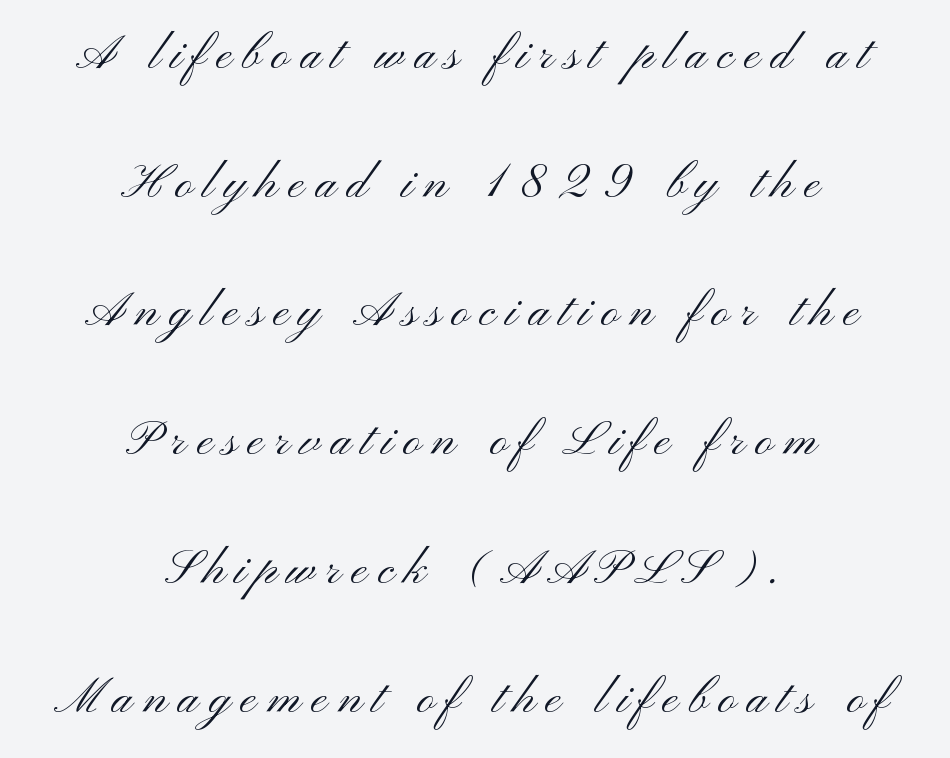
The image shows 61 px light, wide sans-serif type; set centered, loose line spacing (2.11x), not underlined; medium stroke contrast and a small x-height.
